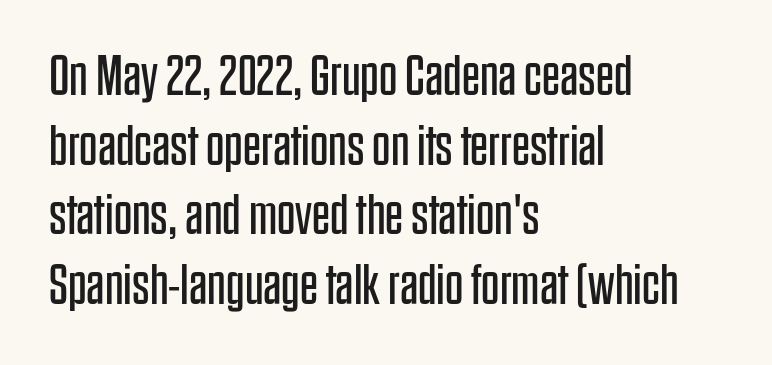
Q: Is the text bold? A: No.
Q: Is the text italic (slanted)? A: No, it is upright.
Q: Is the typeface a serif or a sans-serif typeface? A: Sans-serif.
Q: Is the text underlined? A: No.
Q: How is the paragraph aligned? A: Left-aligned.
Q: Is the spacing between letters normal or unusually wide? A: Normal.
Q: Width (condensed, normal, or wide)? A: Condensed.
Q: Stroke contrast? A: Low.
Q: x-height? A: Large.
Q: Monospaced? A: No.
